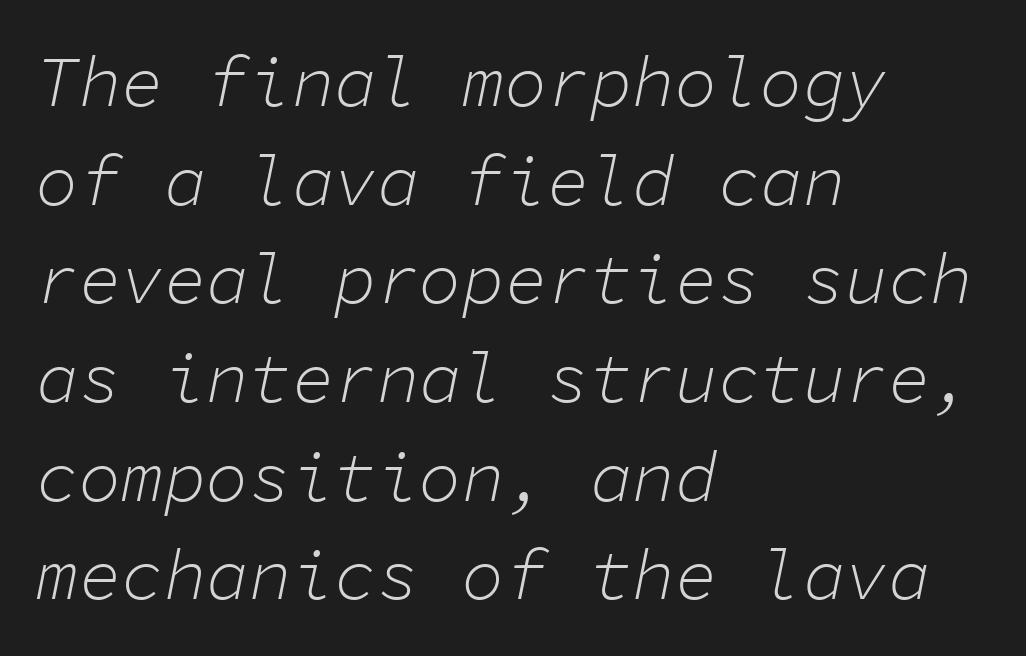
{"italic": "yes", "lean": "right", "slant_degrees": 11, "bold": "no", "weight": "light", "width": "normal", "stroke_contrast": "low", "x_height": "medium", "monospaced": "yes", "underline": "no", "align": "left", "line_spacing": "normal", "line_spacing_ratio": 1.39, "letter_spacing": "normal", "letter_spacing_em": 0.0, "glyph_px": 71}
